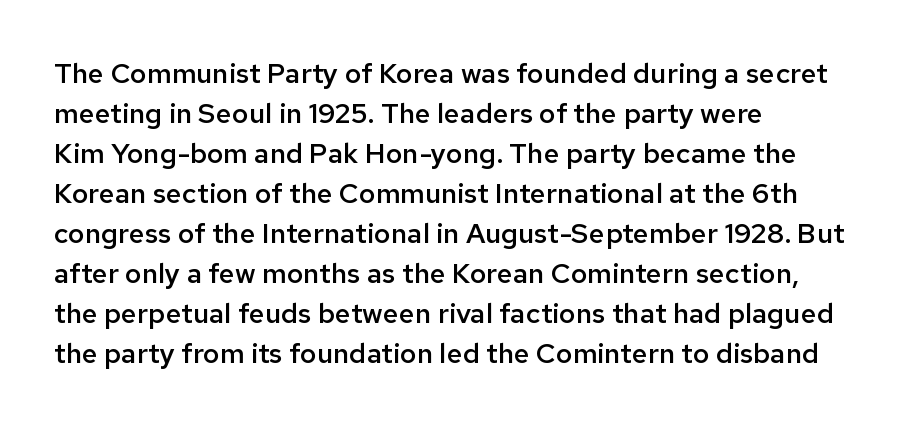
Q: Is the text bold? A: Semi-bold.
Q: Is the text italic (slanted)? A: No, it is upright.
Q: Is the typeface a serif or a sans-serif typeface? A: Sans-serif.
Q: Is the text underlined? A: No.
Q: How is the paragraph aligned? A: Left-aligned.
Q: Is the spacing between letters normal or unusually wide? A: Normal.
Q: Is the spacing between lines tight, normal or loose? A: Normal.
Q: Width (condensed, normal, or wide)? A: Normal.
Q: Stroke contrast? A: Low.
Q: x-height? A: Medium.
Q: Monospaced? A: No.
